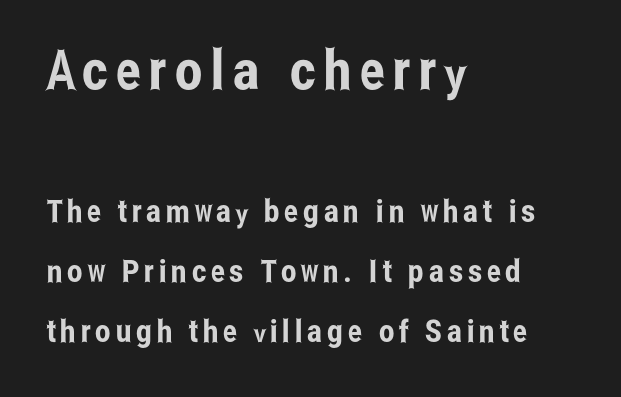
Italic? Not at all — the glyphs are vertical. These lines are rendered in a variable-pitch font. The typesetter chose a ragged-right arrangement here. Does the type have serifs? No, each stem ends abruptly. Compared with typical paragraphs, the rows here are farther apart. Bare-footed words on every line.
